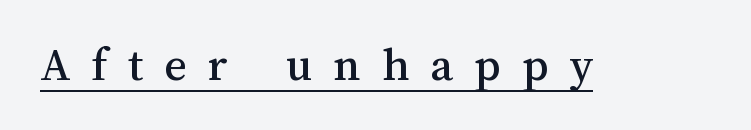
{"italic": "no", "width": "normal", "stroke_contrast": "medium", "x_height": "medium", "monospaced": "no", "underline": "yes", "letter_spacing": "wide", "letter_spacing_em": 0.43, "glyph_px": 49}
